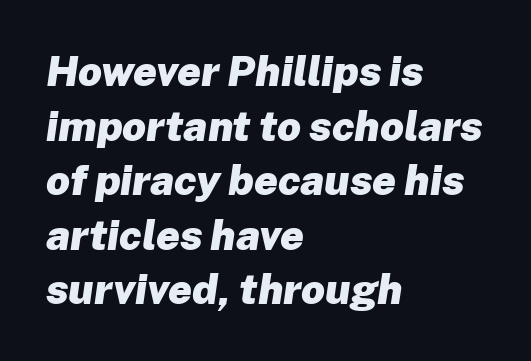
{"italic": "yes", "lean": "right", "slant_degrees": 8, "bold": "yes", "weight": "heavy", "width": "normal", "stroke_contrast": "low", "x_height": "medium", "monospaced": "no", "underline": "no", "align": "left", "line_spacing": "normal", "line_spacing_ratio": 1.3, "letter_spacing": "normal", "letter_spacing_em": 0.0, "glyph_px": 42}
